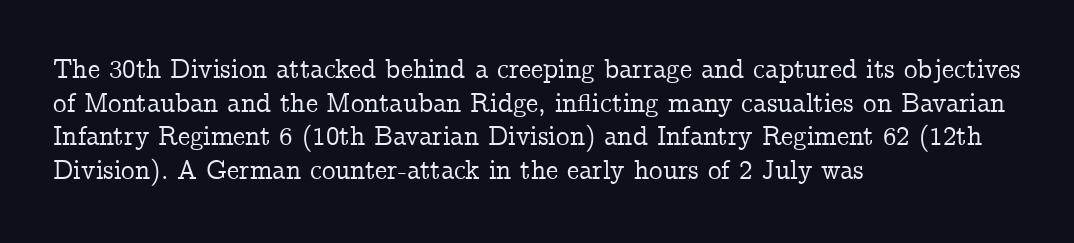
This is the regular roman posture of the typeface. Does extra space separate the letters? No, they use regular spacing. One-word summary of the alignment: left. How would I describe the line gaps? Plain and ordinary.
